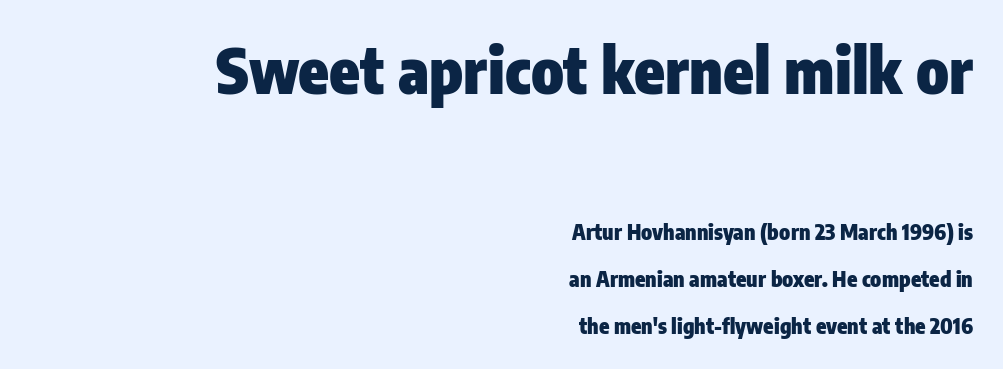
Default kerning and tracking; the words read as compact shapes. Proportional: the letters do not fall into vertical columns. This is heavy type, rendered in bold. The rendering shows plain stroke endings on the letterforms — a sans-serif design.
